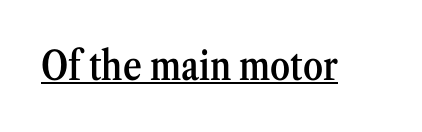
{"serif": "yes", "italic": "no", "bold": "semi", "weight": "semibold", "width": "condensed", "stroke_contrast": "medium", "x_height": "medium", "monospaced": "no", "underline": "yes", "letter_spacing": "normal", "letter_spacing_em": 0.0, "glyph_px": 40}
